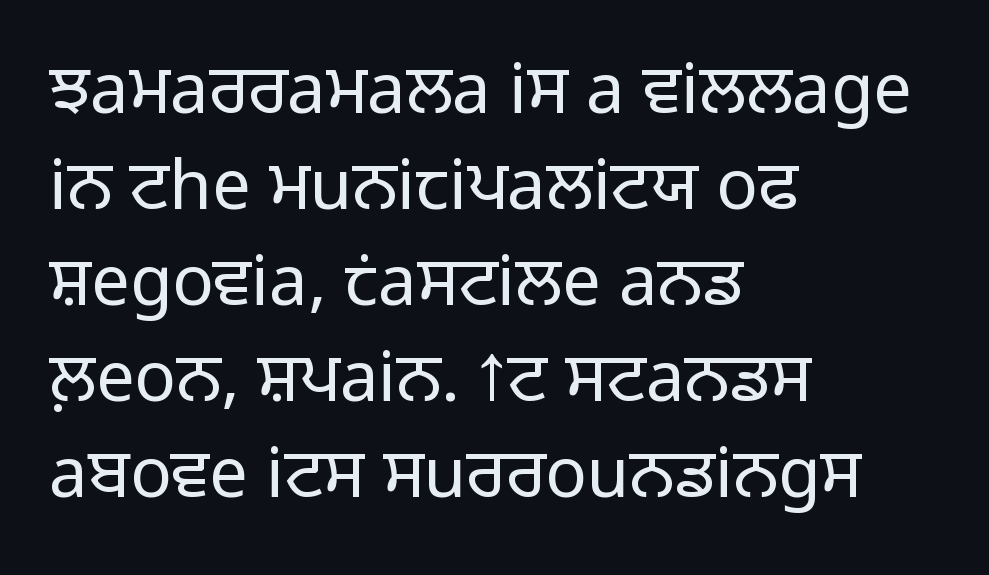
The image shows 69 px light sans-serif type, upright; set left-aligned, normal line spacing (1.39x), normal letter spacing, not underlined; low stroke contrast and a medium x-height.
